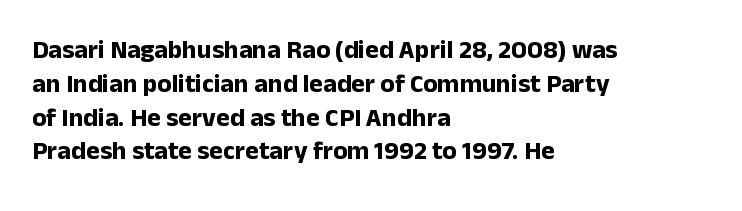
Notice how the stems are strictly vertical — no italics here. The passage shown is emphatically bold. Students, observe: this is what conventionally led text looks like. You could call the tracking neutral — neither tight nor loose. The ragged edge is on the right, which tells us the setting is flush left. Descenders are the only things crossing below the line.
